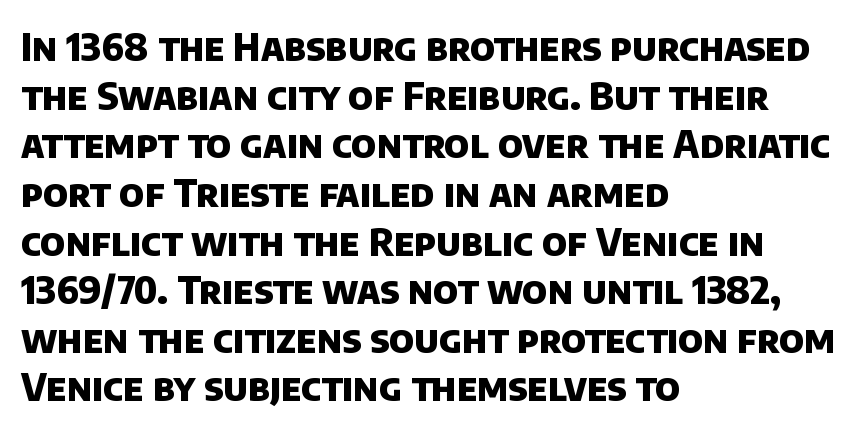
The image shows 38 px heavy sans-serif type; set left-aligned, normal line spacing (1.28x), normal letter spacing, not underlined; low stroke contrast and a large x-height.
